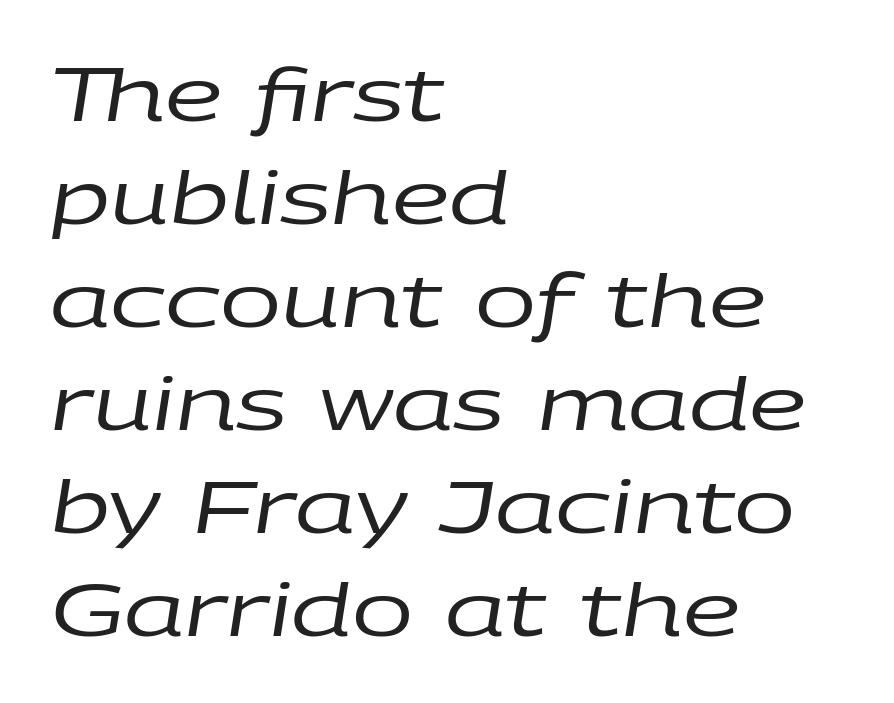
The image shows 73 px regular-weight, wide type, italic (leaning right); set left-aligned, normal line spacing (1.41x), normal letter spacing, not underlined; low stroke contrast and a large x-height.
